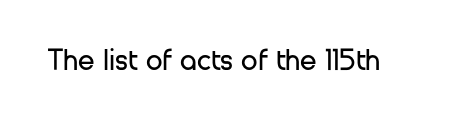
{"serif": "no", "italic": "no", "bold": "no", "weight": "regular", "width": "normal", "stroke_contrast": "low", "x_height": "medium", "monospaced": "no", "underline": "no", "letter_spacing": "normal", "letter_spacing_em": 0.0, "glyph_px": 30}
